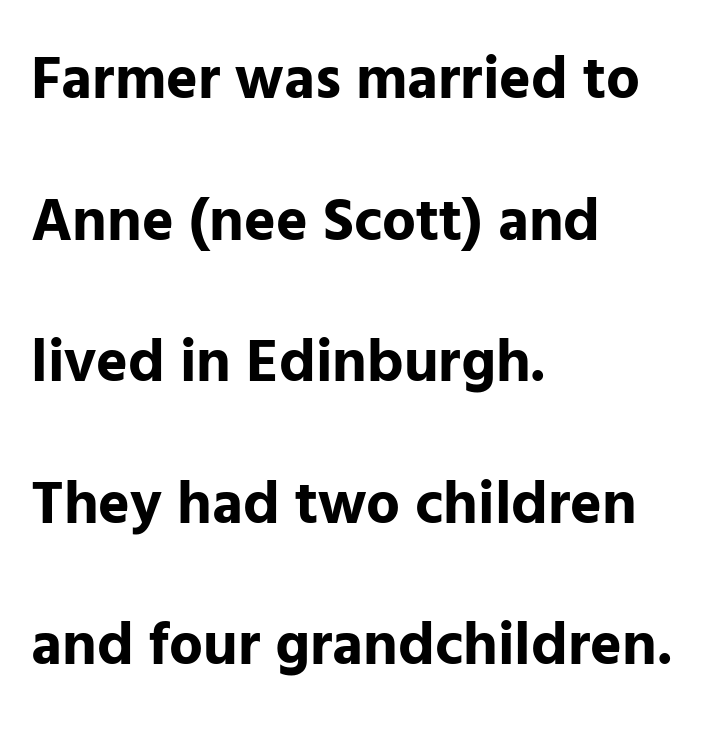
The image shows 60 px bold sans-serif type, upright; set left-aligned, loose line spacing (2.36x), normal letter spacing, not underlined; low stroke contrast and a medium x-height.
